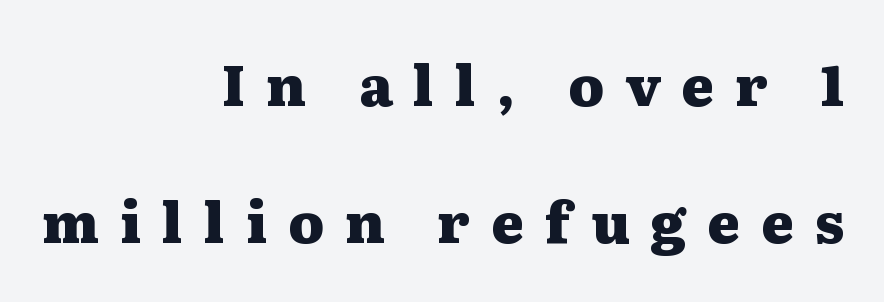
The strokes are fattened all the way to bold. The space between consecutive lines is lavish. Every row of glyphs terminates at an identical x-position on the right. The face used here is proportionally spaced, like ordinary book or web type. Honestly, there is no underline to notice here at all. The typeface chosen for these lines features serifs.
